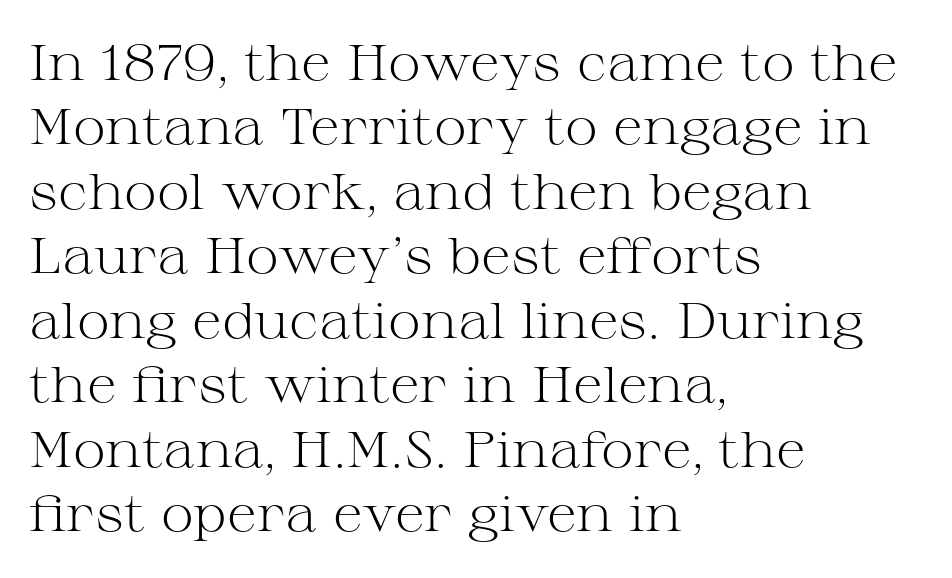
Is this a sans? No — the strokes have serifs. The string is rendered with underlining switched off. Spacing verdict: proportional, widths tailored to each character. Stem width sits at or under what a default text font uses. There is no visible air inserted between adjacent glyphs.
